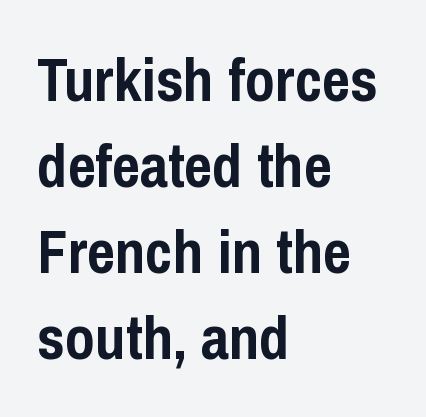
The image shows 61 px semibold, condensed sans-serif type, upright; set left-aligned, normal line spacing (1.41x), normal letter spacing, not underlined; low stroke contrast and a medium x-height.
